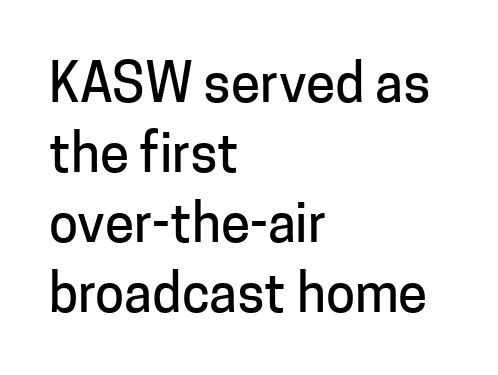
The image shows 53 px sans-serif type, upright; set left-aligned, normal line spacing (1.32x), normal letter spacing, not underlined; low stroke contrast and a medium x-height.
